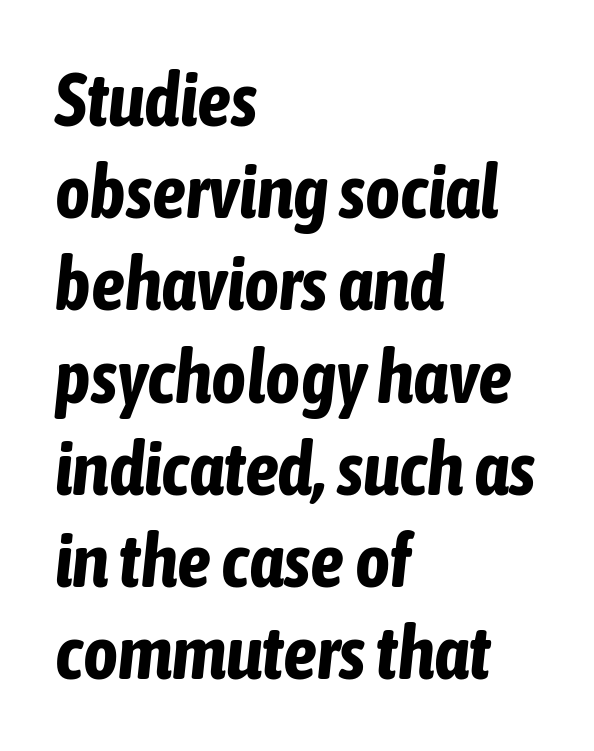
Summary of weight: heavy, a full bold. Yep, that's italic — everything's leaning. Think of a printed novel: that variable character pitch is what you see here. Has an underline been added? It has not.
